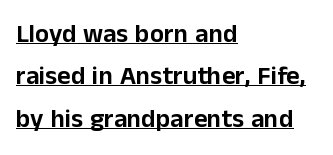
{"italic": "no", "underline": "yes", "align": "left", "line_spacing": "normal", "line_spacing_ratio": 1.63, "letter_spacing": "normal", "letter_spacing_em": 0.0, "glyph_px": 26}
